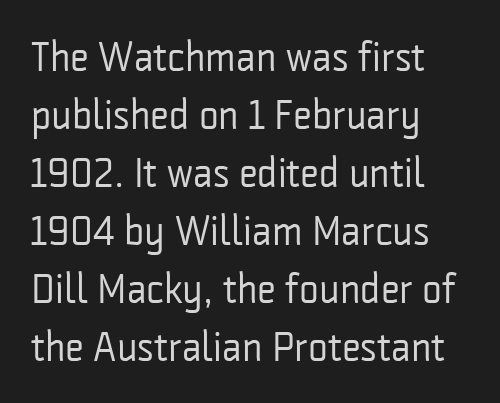
Q: Is the text bold? A: No.
Q: Is the text italic (slanted)? A: No, it is upright.
Q: Is the typeface a serif or a sans-serif typeface? A: Sans-serif.
Q: Is the text underlined? A: No.
Q: How is the paragraph aligned? A: Left-aligned.
Q: Is the spacing between letters normal or unusually wide? A: Normal.
Q: Is the spacing between lines tight, normal or loose? A: Normal.
Q: Width (condensed, normal, or wide)? A: Condensed.
Q: Stroke contrast? A: Low.
Q: x-height? A: Medium.
Q: Monospaced? A: No.
